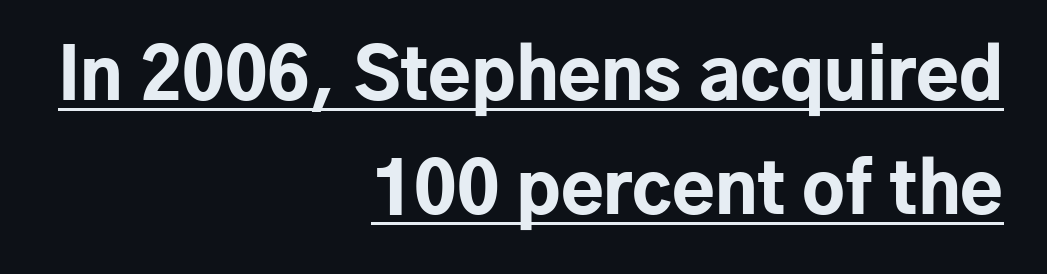
{"serif": "no", "italic": "no", "bold": "yes", "weight": "bold", "width": "normal", "stroke_contrast": "low", "x_height": "medium", "monospaced": "no", "underline": "yes", "align": "right", "line_spacing": "normal", "line_spacing_ratio": 1.63, "letter_spacing": "normal", "letter_spacing_em": 0.0, "glyph_px": 70}
